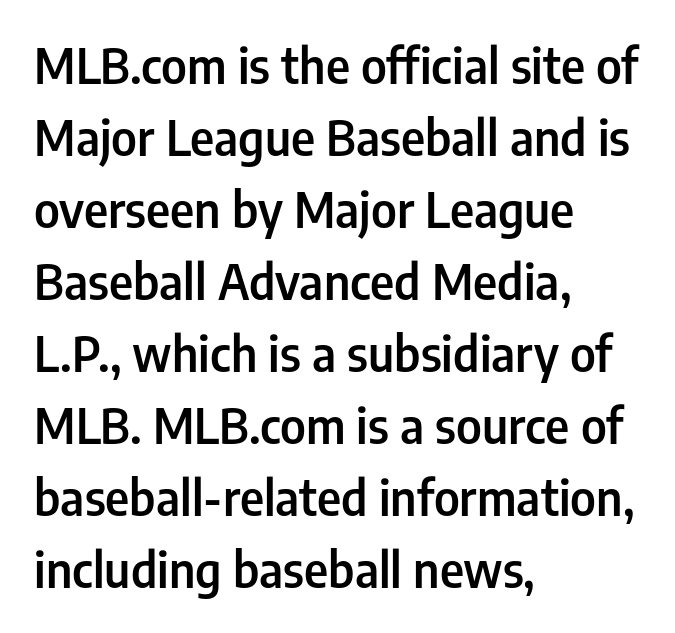
Each row of text sits above clean, open space. A fair bit of extra ink — the face is semibold, not bold. Spacing verdict: proportional, widths tailored to each character. Characters follow at the spacing the type designer built in. Evenly set lines give the paragraph a standard silhouette. The paragraph shown leans on its left margin.
